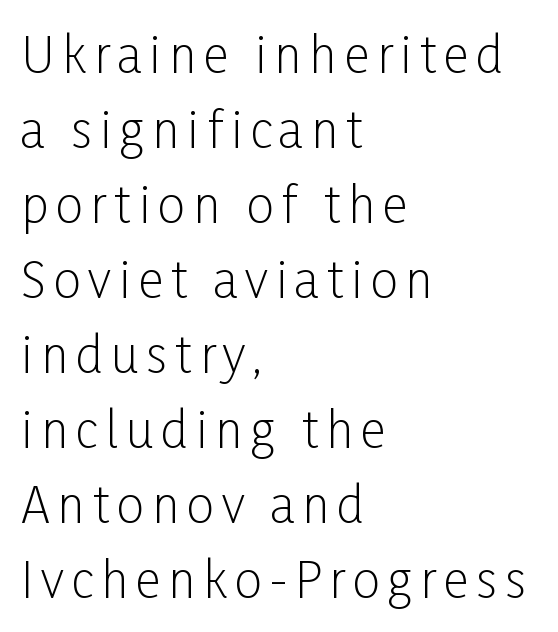
{"serif": "no", "italic": "no", "bold": "no", "weight": "light", "width": "condensed", "stroke_contrast": "low", "x_height": "medium", "monospaced": "no", "underline": "no", "align": "left", "line_spacing": "normal", "line_spacing_ratio": 1.53, "glyph_px": 49}
